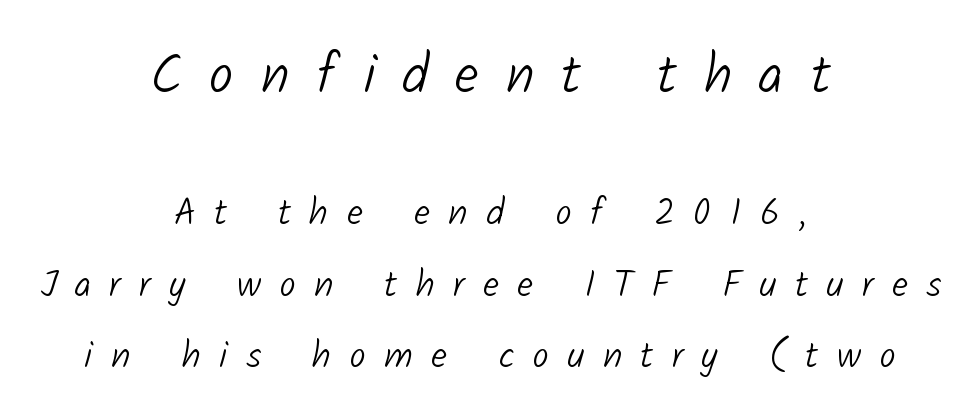
{"serif": "no", "bold": "no", "weight": "light", "width": "normal", "stroke_contrast": "low", "x_height": "medium", "monospaced": "no", "underline": "no", "align": "center", "line_spacing": "loose", "line_spacing_ratio": 1.93, "letter_spacing": "wide", "letter_spacing_em": 0.49, "larger_block": "first", "size_ratio": 1.49, "glyph_px": 55}
